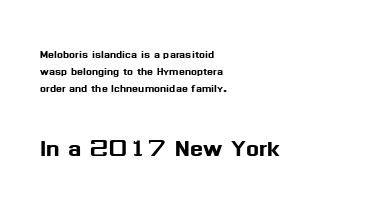
The image shows 31 px sans-serif type, upright; set left-aligned, line spacing 1.21x, normal letter spacing, not underlined; the second (bottom) block is 2.21x larger; medium stroke contrast and a medium x-height.
